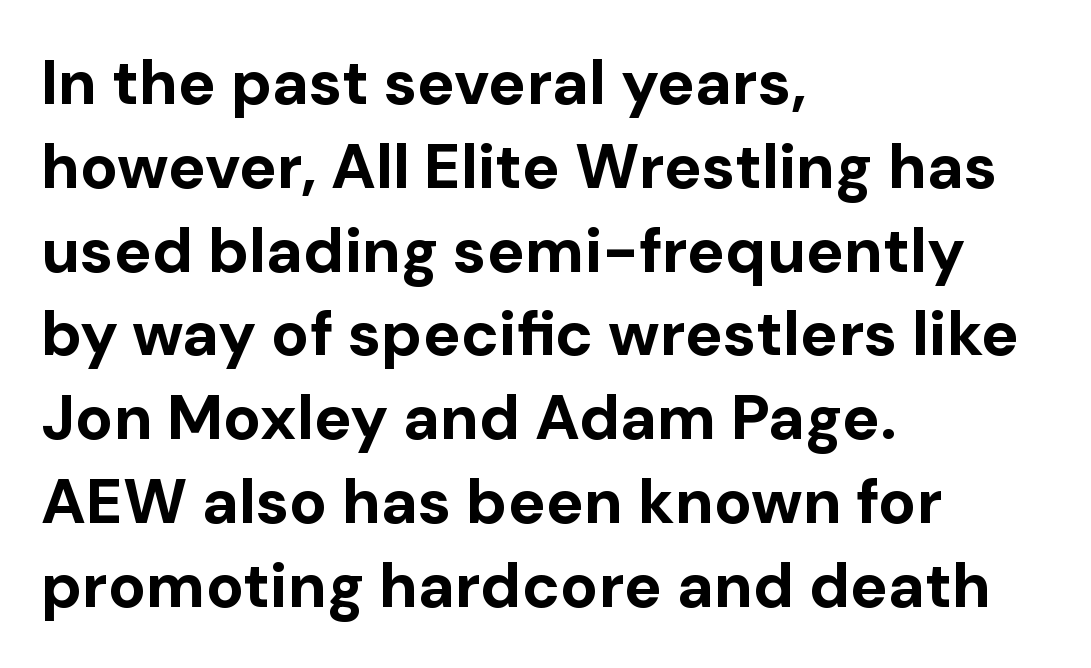
The image shows 63 px bold sans-serif type, upright; set left-aligned, normal line spacing (1.33x), normal letter spacing, not underlined; low stroke contrast and a medium x-height.
